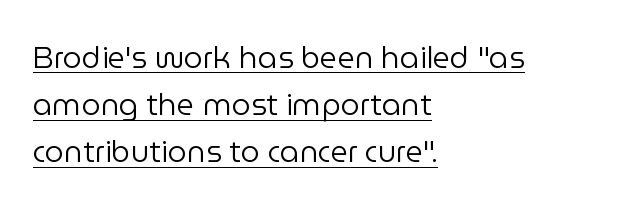
Q: Is the text bold? A: No.
Q: Is the text italic (slanted)? A: No, it is upright.
Q: Is the typeface a serif or a sans-serif typeface? A: Sans-serif.
Q: Is the text underlined? A: Yes.
Q: How is the paragraph aligned? A: Left-aligned.
Q: Is the spacing between letters normal or unusually wide? A: Normal.
Q: Is the spacing between lines tight, normal or loose? A: Normal.
Q: Width (condensed, normal, or wide)? A: Normal.
Q: Stroke contrast? A: Low.
Q: x-height? A: Medium.
Q: Monospaced? A: No.
